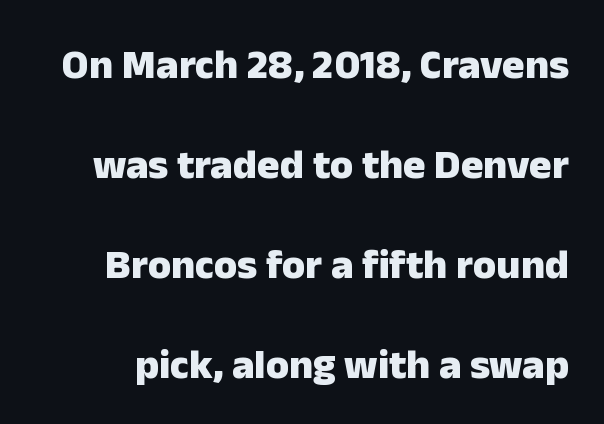
The image shows 42 px heavy sans-serif type, upright; set loose line spacing (2.38x), normal letter spacing, not underlined; low stroke contrast and a medium x-height.
